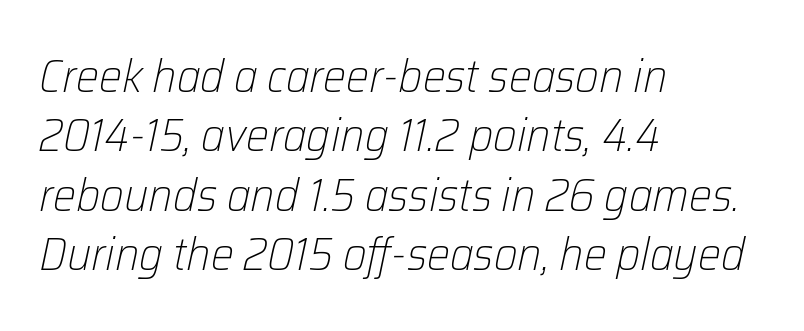
Q: Is the text bold? A: No.
Q: Is the text italic (slanted)? A: Yes, it leans right by about 12 degrees.
Q: Is the text underlined? A: No.
Q: How is the paragraph aligned? A: Left-aligned.
Q: Is the spacing between letters normal or unusually wide? A: Normal.
Q: Is the spacing between lines tight, normal or loose? A: Normal.
Q: Width (condensed, normal, or wide)? A: Normal.
Q: Stroke contrast? A: Low.
Q: x-height? A: Medium.
Q: Monospaced? A: No.
